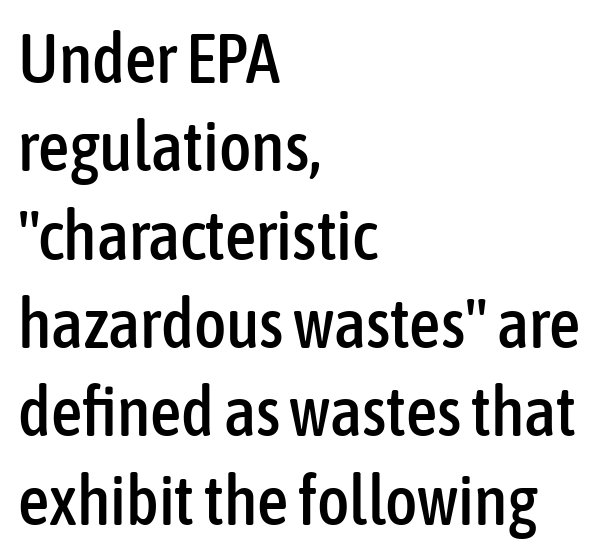
The image shows 69 px condensed sans-serif type, upright; set left-aligned, normal line spacing (1.28x), normal letter spacing, not underlined; low stroke contrast and a medium x-height.
